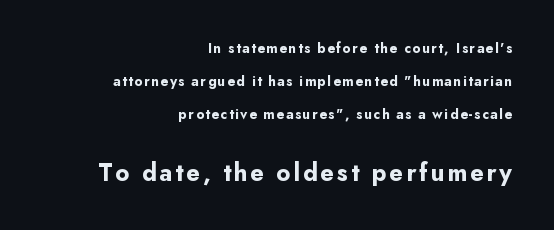
The lettering holds an erect, upright posture throughout. The paragraph has a hard right edge and a soft left edge. The specimen omits any rule beneath the text block's lines. These words are printed bold, with thick strokes throughout. Size contrast runs from small at the top to large at the bottom.
